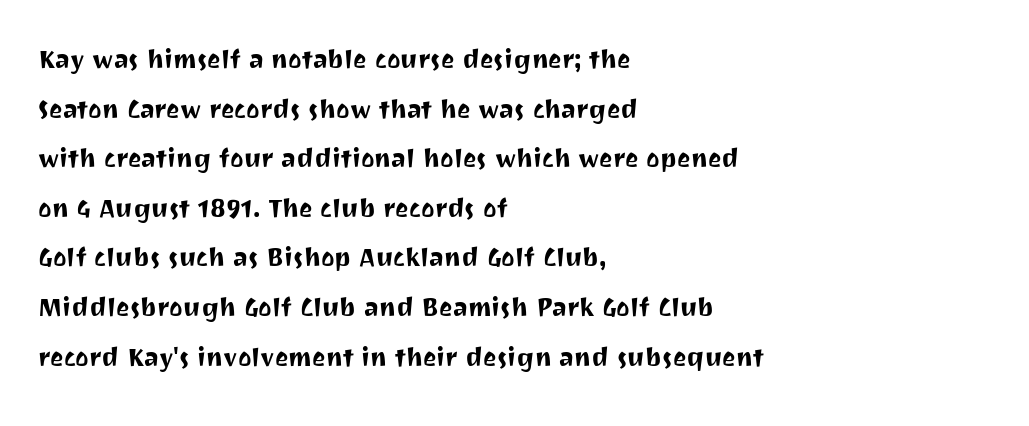
Q: Is the text italic (slanted)? A: No, it is upright.
Q: Is the typeface a serif or a sans-serif typeface? A: Sans-serif.
Q: Is the text underlined? A: No.
Q: How is the paragraph aligned? A: Left-aligned.
Q: Is the spacing between letters normal or unusually wide? A: Normal.
Q: Is the spacing between lines tight, normal or loose? A: Normal.
Q: Width (condensed, normal, or wide)? A: Normal.
Q: Stroke contrast? A: Medium.
Q: x-height? A: Medium.
Q: Monospaced? A: No.
